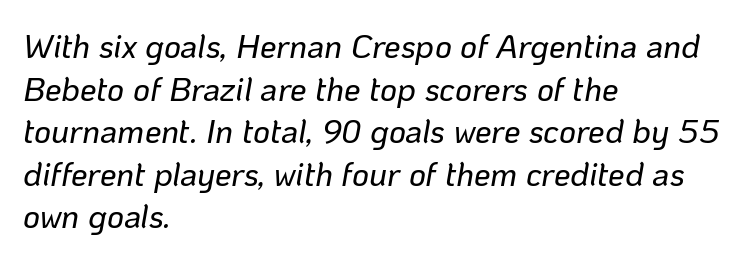
Q: Is the text italic (slanted)? A: Yes, it leans right by about 10 degrees.
Q: Is the text underlined? A: No.
Q: How is the paragraph aligned? A: Left-aligned.
Q: Is the spacing between letters normal or unusually wide? A: Normal.
Q: Is the spacing between lines tight, normal or loose? A: Normal.
Q: Width (condensed, normal, or wide)? A: Normal.
Q: Stroke contrast? A: Low.
Q: x-height? A: Medium.
Q: Monospaced? A: No.
